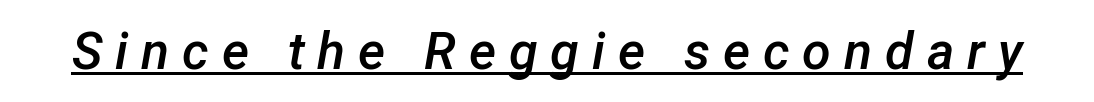
{"italic": "yes", "lean": "right", "slant_degrees": 12, "bold": "semi", "weight": "semibold", "width": "normal", "stroke_contrast": "low", "x_height": "medium", "monospaced": "no", "underline": "yes", "letter_spacing": "wide", "letter_spacing_em": 0.25, "glyph_px": 52}
